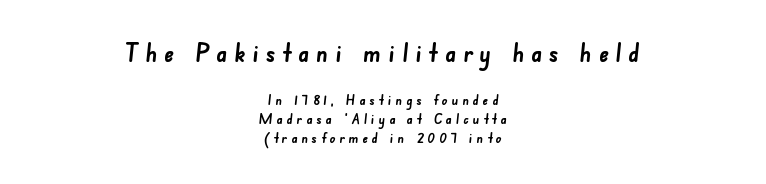
{"bold": "yes", "underline": "no", "align": "center", "line_spacing": "normal", "line_spacing_ratio": 1.36, "letter_spacing": "wide", "letter_spacing_em": 0.28, "larger_block": "first", "size_ratio": 1.79, "glyph_px": 25}
